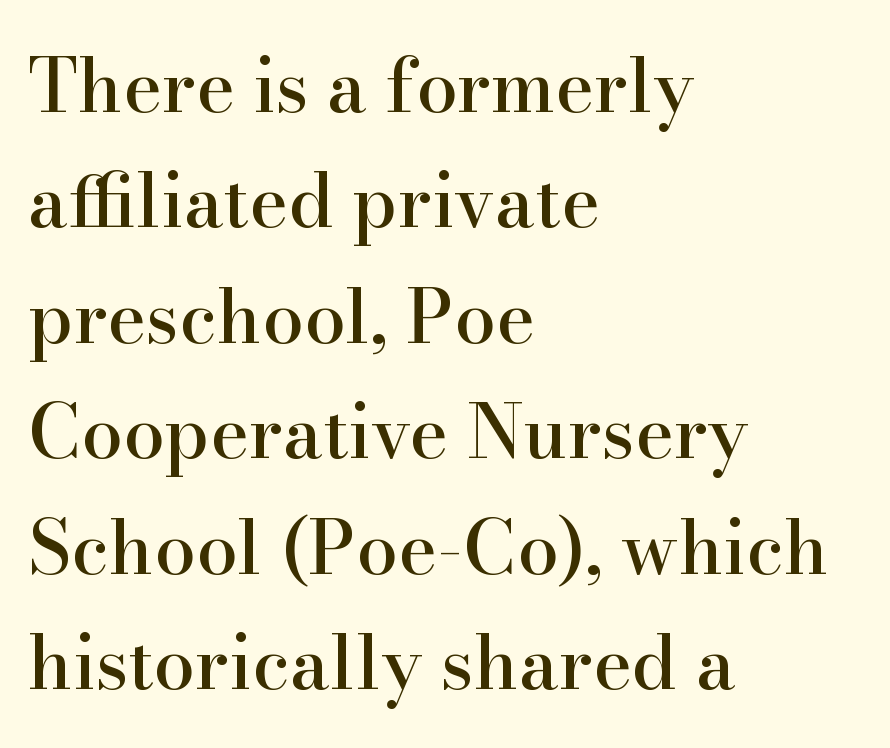
Q: Is the text italic (slanted)? A: No, it is upright.
Q: Is the typeface a serif or a sans-serif typeface? A: Serif.
Q: Is the text underlined? A: No.
Q: How is the paragraph aligned? A: Left-aligned.
Q: Is the spacing between letters normal or unusually wide? A: Normal.
Q: Is the spacing between lines tight, normal or loose? A: Normal.
Q: Width (condensed, normal, or wide)? A: Normal.
Q: Stroke contrast? A: High.
Q: x-height? A: Small.
Q: Monospaced? A: No.
